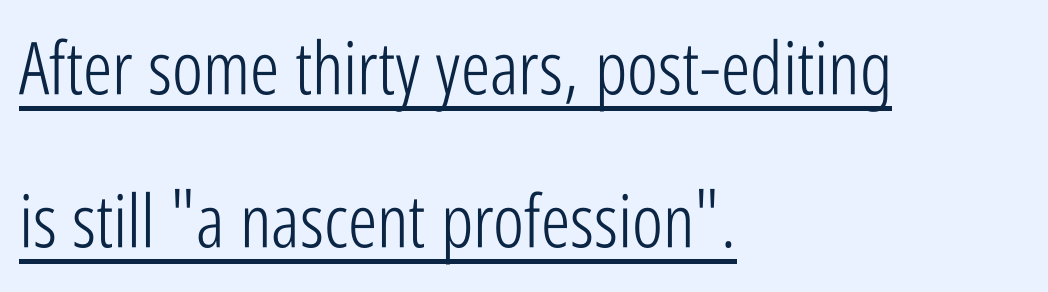
Q: Is the text bold? A: No.
Q: Is the text italic (slanted)? A: No, it is upright.
Q: Is the typeface a serif or a sans-serif typeface? A: Sans-serif.
Q: Is the text underlined? A: Yes.
Q: How is the paragraph aligned? A: Left-aligned.
Q: Is the spacing between letters normal or unusually wide? A: Normal.
Q: Is the spacing between lines tight, normal or loose? A: Loose.
Q: Width (condensed, normal, or wide)? A: Condensed.
Q: Stroke contrast? A: Low.
Q: x-height? A: Medium.
Q: Monospaced? A: No.
